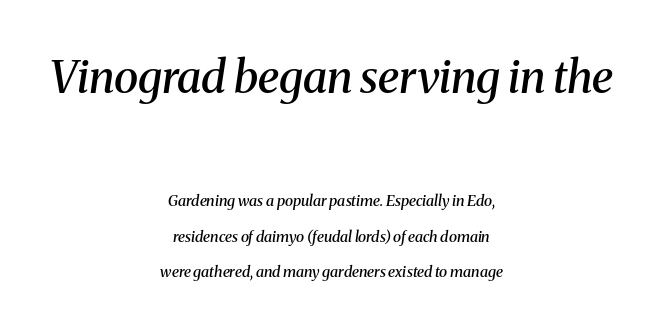
{"serif": "yes", "italic": "yes", "lean": "right", "slant_degrees": 8, "bold": "semi", "weight": "semibold", "width": "normal", "stroke_contrast": "medium", "x_height": "medium", "monospaced": "no", "underline": "no", "align": "center", "line_spacing": "loose", "line_spacing_ratio": 2.38, "letter_spacing": "normal", "letter_spacing_em": 0.0, "larger_block": "first", "size_ratio": 3.0, "glyph_px": 45}
